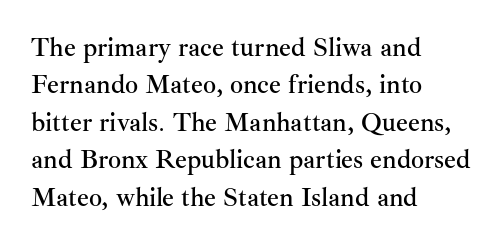
Q: Is the text italic (slanted)? A: No, it is upright.
Q: Is the text underlined? A: No.
Q: How is the paragraph aligned? A: Left-aligned.
Q: Is the spacing between letters normal or unusually wide? A: Normal.
Q: Is the spacing between lines tight, normal or loose? A: Normal.
